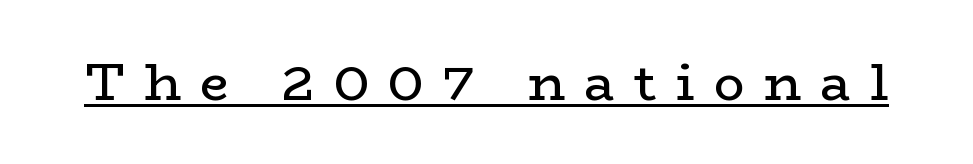
{"serif": "yes", "italic": "no", "bold": "no", "weight": "regular", "width": "wide", "stroke_contrast": "low", "x_height": "medium", "monospaced": "no", "underline": "yes", "letter_spacing": "wide", "letter_spacing_em": 0.38, "glyph_px": 51}
